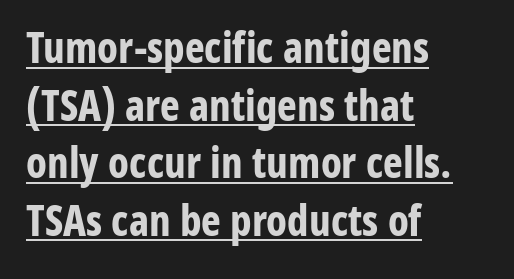
Q: Is the text bold? A: Yes.
Q: Is the text italic (slanted)? A: No, it is upright.
Q: Is the typeface a serif or a sans-serif typeface? A: Sans-serif.
Q: Is the text underlined? A: Yes.
Q: How is the paragraph aligned? A: Left-aligned.
Q: Is the spacing between letters normal or unusually wide? A: Normal.
Q: Is the spacing between lines tight, normal or loose? A: Normal.
Q: Width (condensed, normal, or wide)? A: Condensed.
Q: Stroke contrast? A: Low.
Q: x-height? A: Medium.
Q: Monospaced? A: No.
